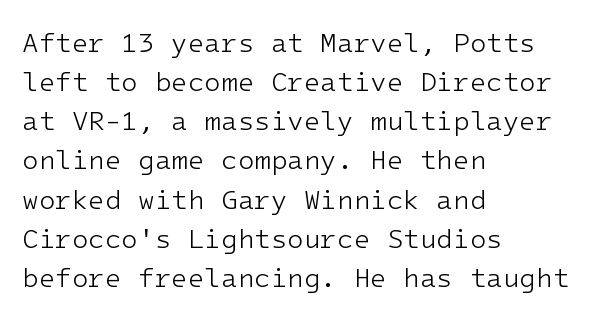
Default kerning and tracking; the words read as compact shapes. No heavy texture on the line: the type isn't bold. A roman cut, with each character standing at attention. Notice how the passage keeps a crisp vertical edge on the left only. Bare-footed words on every line.
